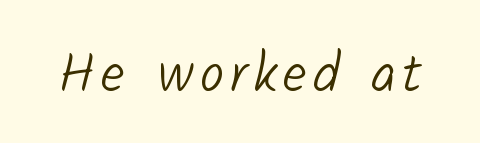
The cut favours lightness, reaching ordinary text weight at its darkest. A typesetter would call this proportional, since set widths differ per character. Stroke terminals: plain, sans-serif. Check the space under the baseline: it is left empty.
